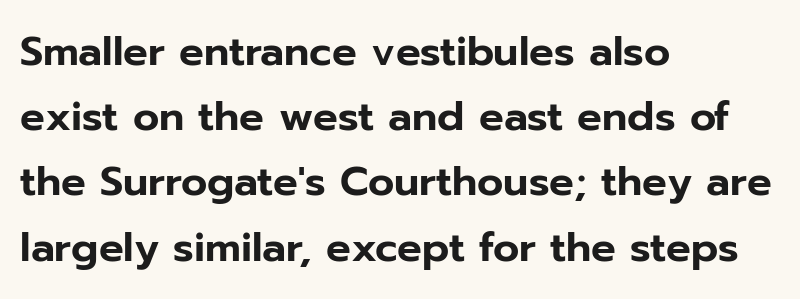
Q: Is the text italic (slanted)? A: No, it is upright.
Q: Is the typeface a serif or a sans-serif typeface? A: Sans-serif.
Q: Is the text underlined? A: No.
Q: How is the paragraph aligned? A: Left-aligned.
Q: Is the spacing between letters normal or unusually wide? A: Normal.
Q: Is the spacing between lines tight, normal or loose? A: Normal.
Q: Width (condensed, normal, or wide)? A: Normal.
Q: Stroke contrast? A: Low.
Q: x-height? A: Medium.
Q: Monospaced? A: No.
